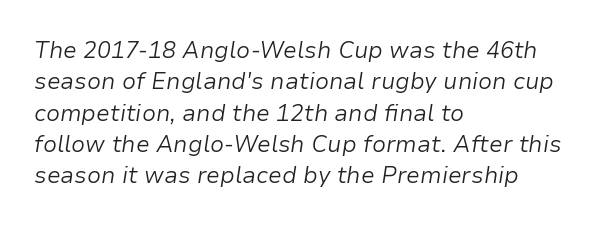
The image shows 23 px text type, italic (leaning right); set left-aligned, normal line spacing (1.36x), normal letter spacing, not underlined.
